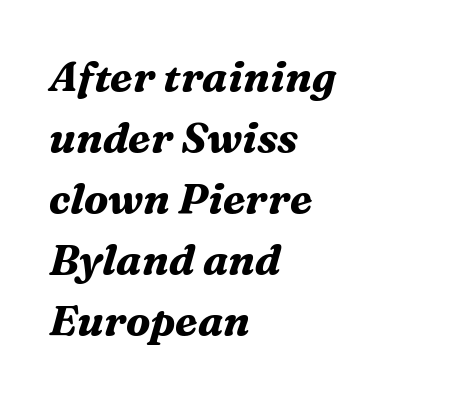
The image shows 42 px bold serif type, italic (leaning right); set left-aligned, normal line spacing (1.45x), normal letter spacing, not underlined; medium stroke contrast and a medium x-height.
